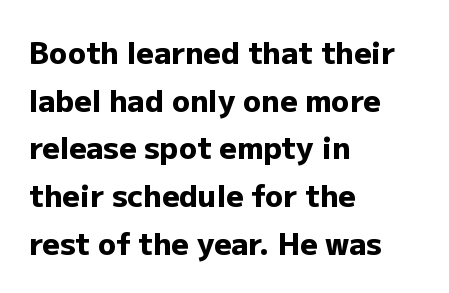
Standard letterfit; no display-style spreading of the glyphs. Every character sits straight up, as roman type does. Students, this is bold: see how much ink each stroke carries. The compositor pushed each line to the left boundary. These lines are rendered in a variable-pitch font. Decoration check: the copy has no underline.
